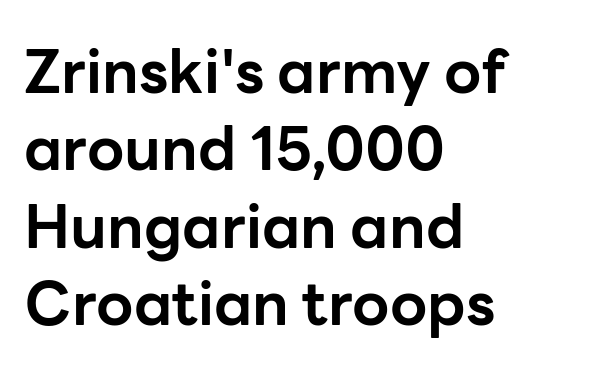
The image shows 60 px bold sans-serif type, upright; set left-aligned, normal line spacing (1.29x), normal letter spacing, not underlined; low stroke contrast and a medium x-height.
